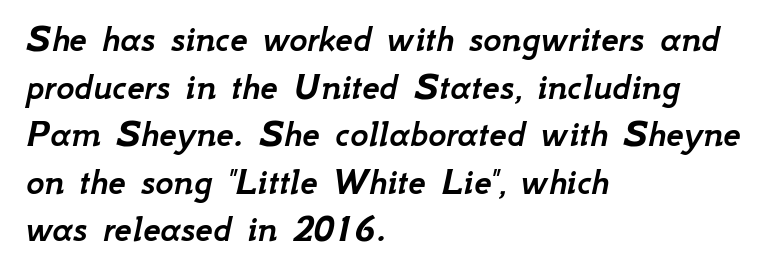
{"italic": "yes", "lean": "right", "slant_degrees": 12, "width": "normal", "stroke_contrast": "low", "x_height": "small", "monospaced": "no", "underline": "no", "align": "left", "line_spacing_ratio": 1.22, "letter_spacing": "normal", "letter_spacing_em": 0.0, "glyph_px": 39}
